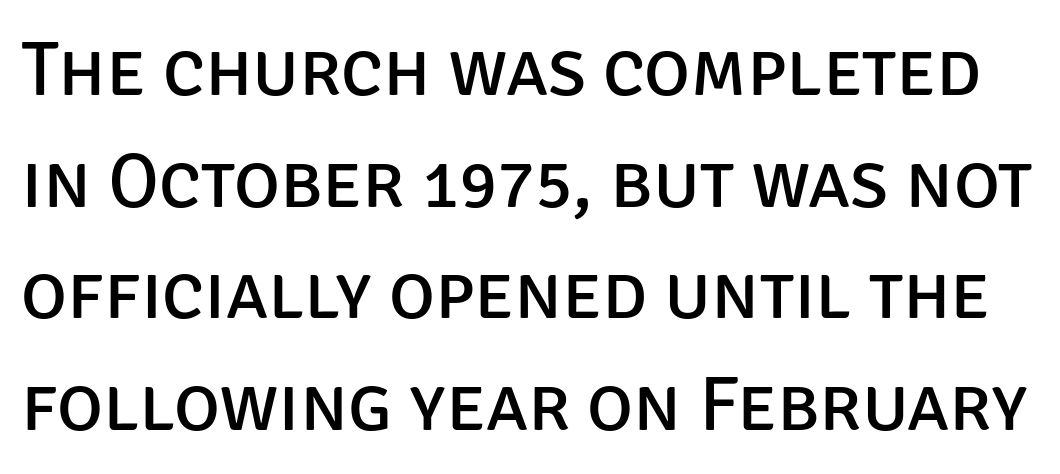
Q: Is the text bold? A: No.
Q: Is the text italic (slanted)? A: No, it is upright.
Q: Is the typeface a serif or a sans-serif typeface? A: Sans-serif.
Q: Is the text underlined? A: No.
Q: Is the spacing between letters normal or unusually wide? A: Normal.
Q: Is the spacing between lines tight, normal or loose? A: Normal.
Q: Width (condensed, normal, or wide)? A: Normal.
Q: Stroke contrast? A: Low.
Q: x-height? A: Large.
Q: Monospaced? A: No.
